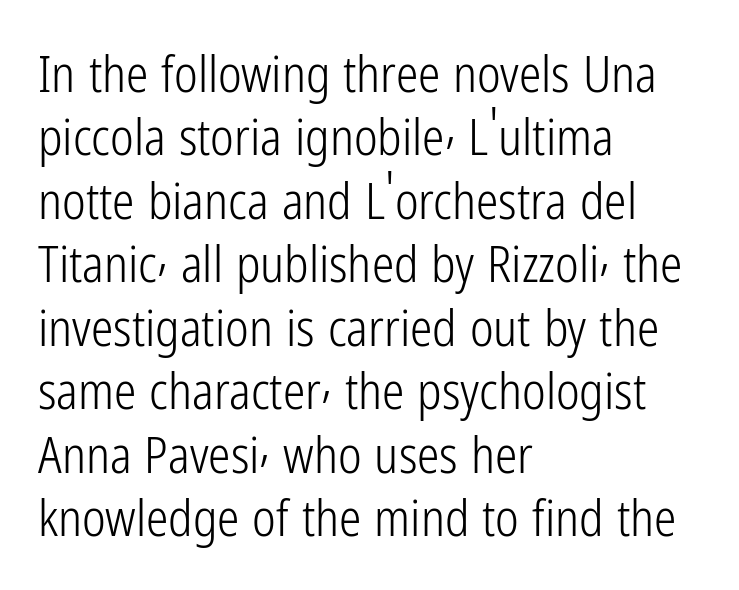
This sample is left-justified, so line endings fall wherever the words run out. A typesetter would label this face a sans. Compared with typical paragraphs, the rows here are spaced about the same. Rule under the text: the space is simply empty. Stems here are at most as thick as an everyday book face.
